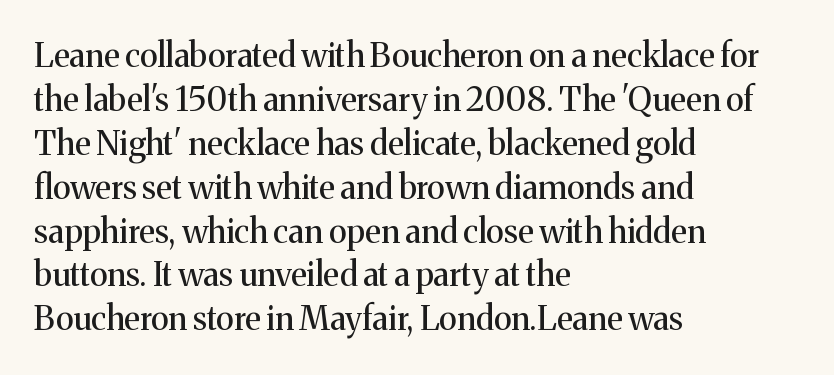
{"serif": "yes", "italic": "no", "bold": "no", "weight": "regular", "width": "normal", "stroke_contrast": "medium", "x_height": "medium", "monospaced": "no", "underline": "no", "align": "left", "line_spacing": "normal", "line_spacing_ratio": 1.33, "letter_spacing": "normal", "letter_spacing_em": 0.0, "glyph_px": 33}
